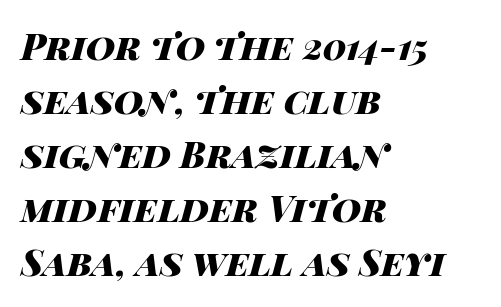
These lines are rendered in a variable-pitch font. Beneath every word, the page is bare. Slant detected: the letters are inclined. Thick stems and heavy bowls — unmistakably bold.
